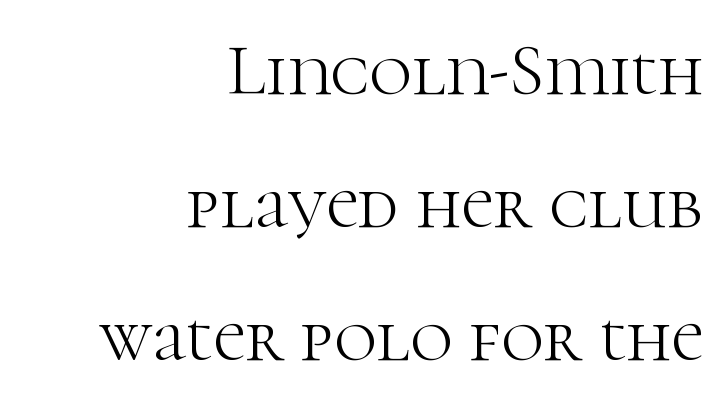
Q: Is the text bold? A: No.
Q: Is the text italic (slanted)? A: No, it is upright.
Q: Is the typeface a serif or a sans-serif typeface? A: Serif.
Q: Is the text underlined? A: No.
Q: How is the paragraph aligned? A: Right-aligned.
Q: Is the spacing between letters normal or unusually wide? A: Normal.
Q: Width (condensed, normal, or wide)? A: Normal.
Q: Stroke contrast? A: High.
Q: x-height? A: Medium.
Q: Monospaced? A: No.
